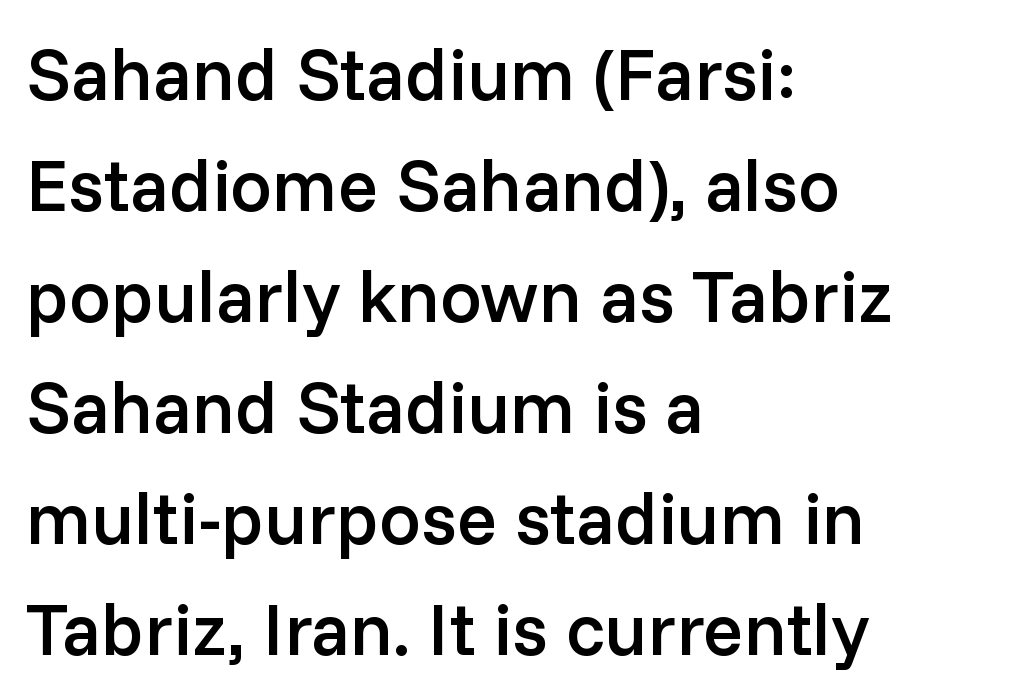
{"serif": "no", "italic": "no", "bold": "semi", "weight": "semibold", "width": "normal", "stroke_contrast": "low", "x_height": "medium", "monospaced": "no", "underline": "no", "align": "left", "line_spacing": "normal", "line_spacing_ratio": 1.5, "letter_spacing": "normal", "letter_spacing_em": 0.0, "glyph_px": 74}
